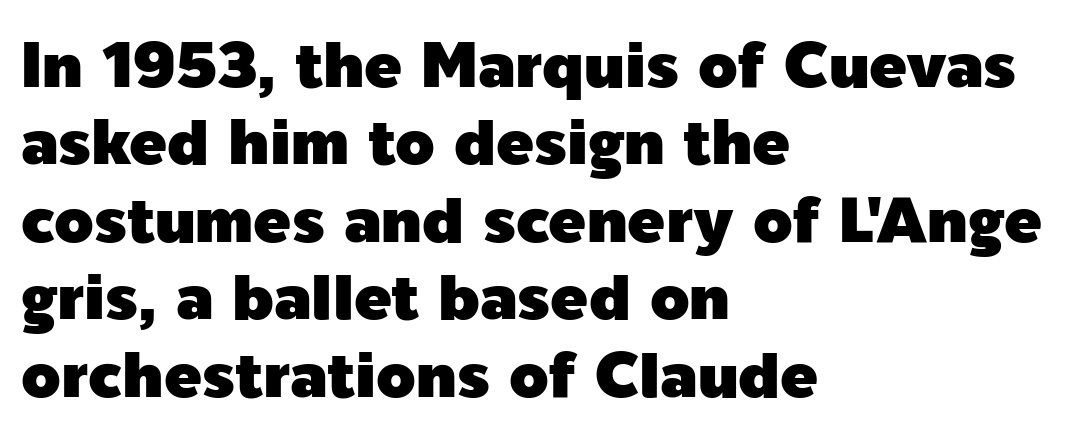
The image shows 63 px sans-serif type, upright; set left-aligned, line spacing 1.23x, normal letter spacing, not underlined; a medium x-height.
